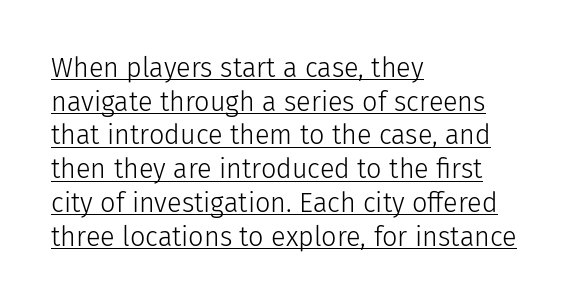
Short and long lines alike share a common starting point at left. The vertical gap from one line to the next is medium. The letters sit at their default tracking, neither squeezed nor spread. Is there any slant? The stems are plumb. Compared with undecorated copy, this sample adds a rule below the words.
